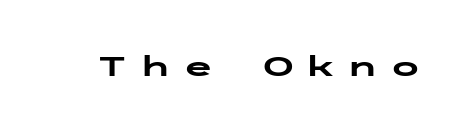
The image shows 28 px heavy, wide sans-serif type, upright; set unusually wide letter spacing (+0.43 em), not underlined; low stroke contrast and a medium x-height.
